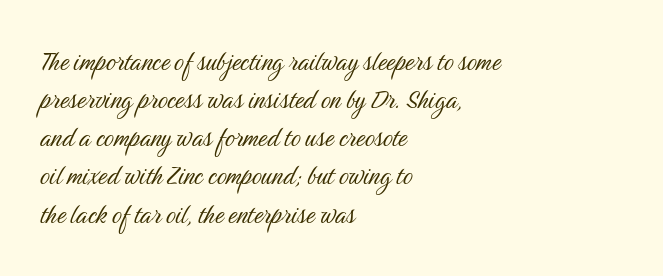
Q: Is the text bold? A: No.
Q: Is the text italic (slanted)? A: Yes.
Q: Is the typeface a serif or a sans-serif typeface? A: Sans-serif.
Q: Is the text underlined? A: No.
Q: How is the paragraph aligned? A: Left-aligned.
Q: Is the spacing between letters normal or unusually wide? A: Normal.
Q: Width (condensed, normal, or wide)? A: Condensed.
Q: Stroke contrast? A: Medium.
Q: x-height? A: Medium.
Q: Monospaced? A: No.
